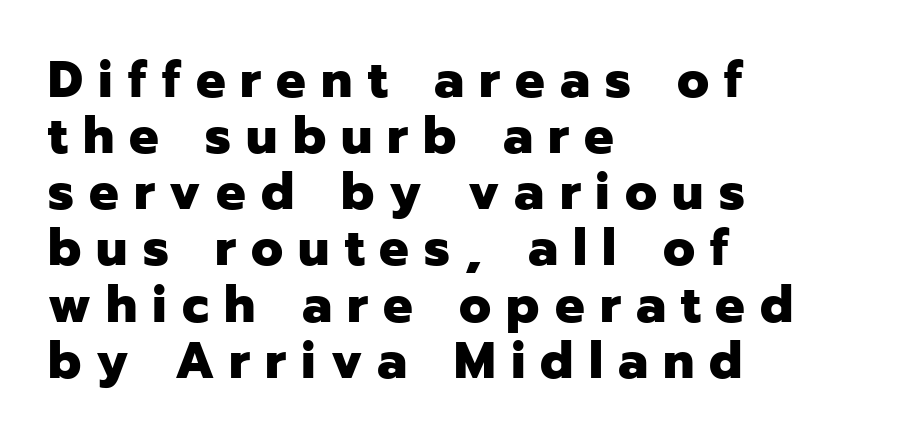
The typography opts for an upright posture over an oblique one. The string is rendered with underlining switched off. Caption: expanded tracking, letters set apart. Each glyph is drawn with heavy, bold strokes. Nothing sits at the stroke ends, so this counts as sans-serif.
